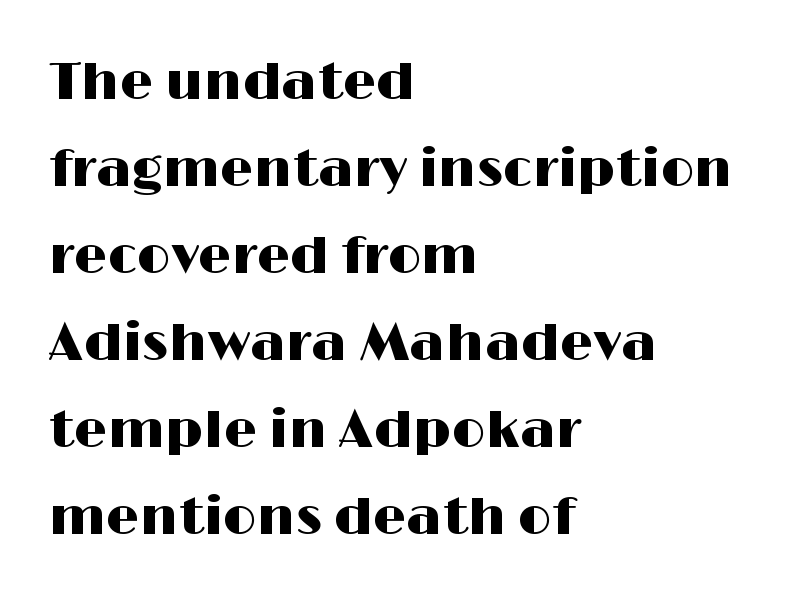
Q: Is the text italic (slanted)? A: No, it is upright.
Q: Is the typeface a serif or a sans-serif typeface? A: Sans-serif.
Q: Is the text underlined? A: No.
Q: How is the paragraph aligned? A: Left-aligned.
Q: Is the spacing between letters normal or unusually wide? A: Normal.
Q: Is the spacing between lines tight, normal or loose? A: Normal.
Q: Width (condensed, normal, or wide)? A: Wide.
Q: Stroke contrast? A: High.
Q: x-height? A: Medium.
Q: Monospaced? A: No.
